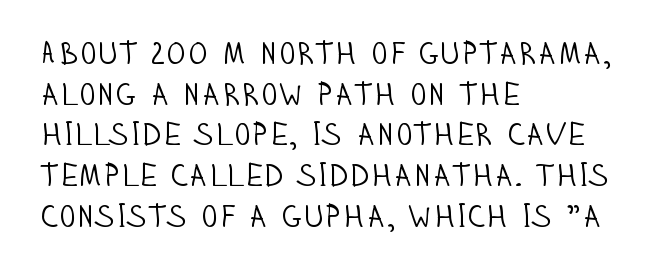
Q: Is the text bold? A: No.
Q: Is the text italic (slanted)? A: No, it is upright.
Q: Is the typeface a serif or a sans-serif typeface? A: Sans-serif.
Q: Is the text underlined? A: No.
Q: How is the paragraph aligned? A: Left-aligned.
Q: Is the spacing between letters normal or unusually wide? A: Normal.
Q: Is the spacing between lines tight, normal or loose? A: Normal.
Q: Width (condensed, normal, or wide)? A: Condensed.
Q: Stroke contrast? A: Low.
Q: x-height? A: Large.
Q: Monospaced? A: No.
